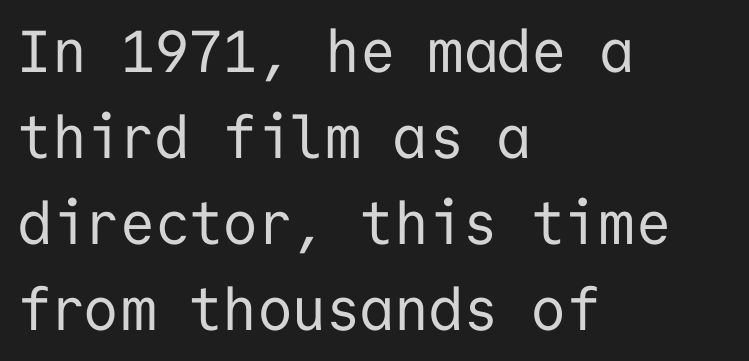
Q: Is the text bold? A: No.
Q: Is the text italic (slanted)? A: No, it is upright.
Q: Is the typeface a serif or a sans-serif typeface? A: Sans-serif.
Q: Is the text underlined? A: No.
Q: How is the paragraph aligned? A: Left-aligned.
Q: Is the spacing between letters normal or unusually wide? A: Normal.
Q: Is the spacing between lines tight, normal or loose? A: Normal.
Q: Width (condensed, normal, or wide)? A: Normal.
Q: Stroke contrast? A: Low.
Q: x-height? A: Medium.
Q: Monospaced? A: Yes.
